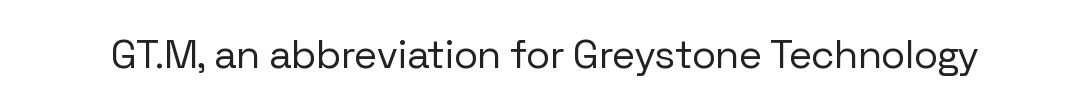
The image shows 40 px regular-weight sans-serif type, upright; set normal letter spacing, not underlined; low stroke contrast and a medium x-height.
